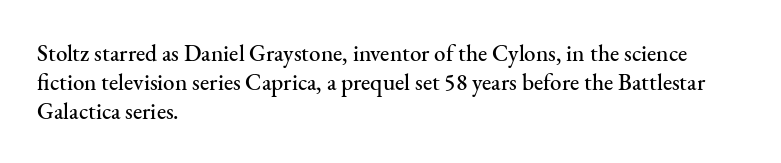
Posture: straight, roman, zero tilt. The passage shown is not underscored anywhere. The rendering anchors every line to the left-hand side. The gaps between neighbouring characters are ordinary and unremarkable.
